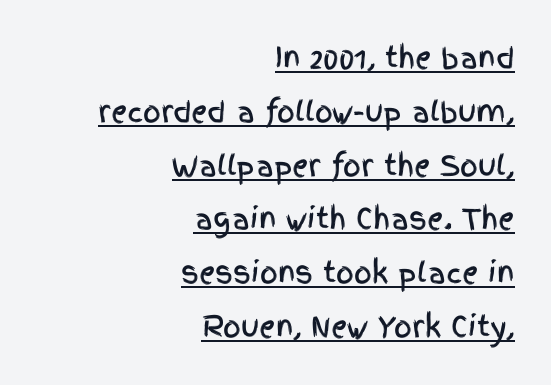
A typographer would call this underscored text. How are the letters spaced? Ordinarily, with no added tracking. Font category for this specimen: sans-serif. Vertical strokes here are truly vertical. Proportional: the letters do not fall into vertical columns.
